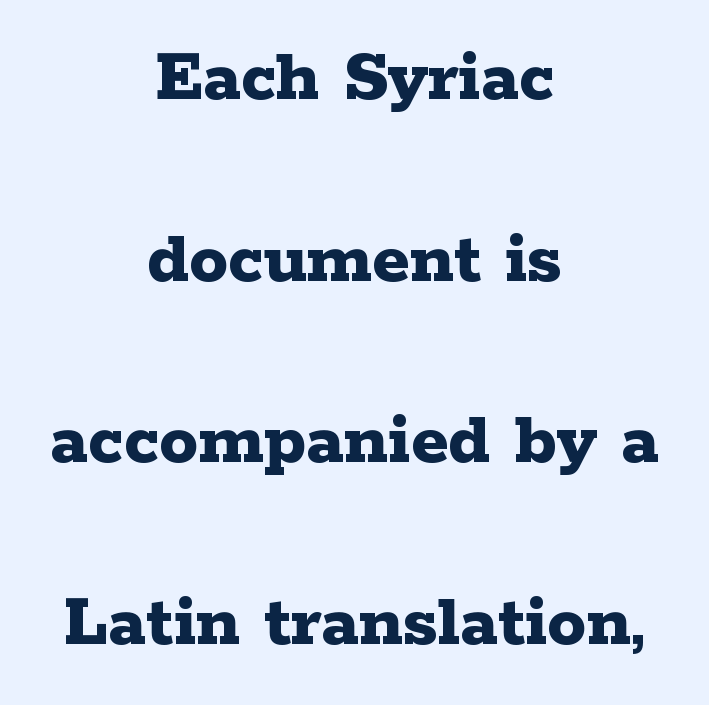
You could fit nearly another row in the gap between these rows. Regarding serifs, this sample has them. Glance below the letters and you will spot only blank space. Upright lettering throughout.
